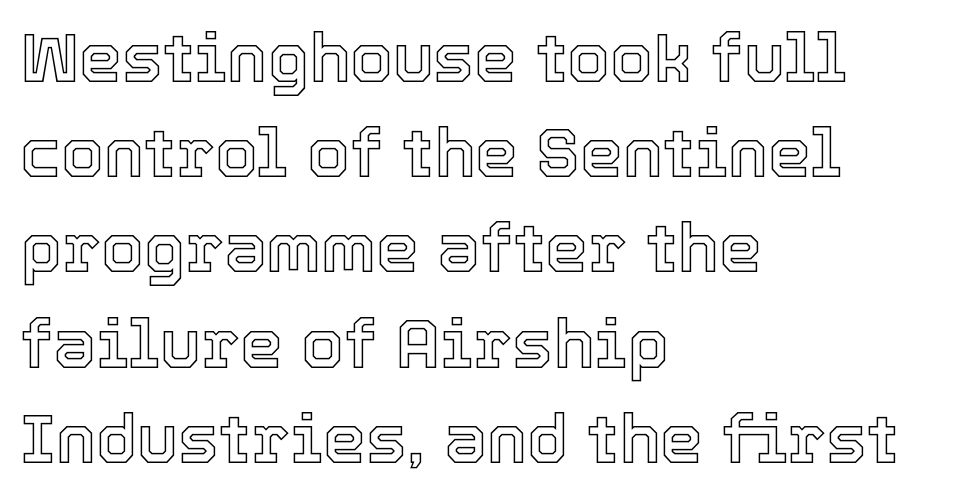
{"italic": "no", "width": "normal", "x_height": "medium", "monospaced": "no", "underline": "no", "align": "left", "line_spacing": "normal", "line_spacing_ratio": 1.4, "letter_spacing": "normal", "letter_spacing_em": 0.0, "glyph_px": 68}
